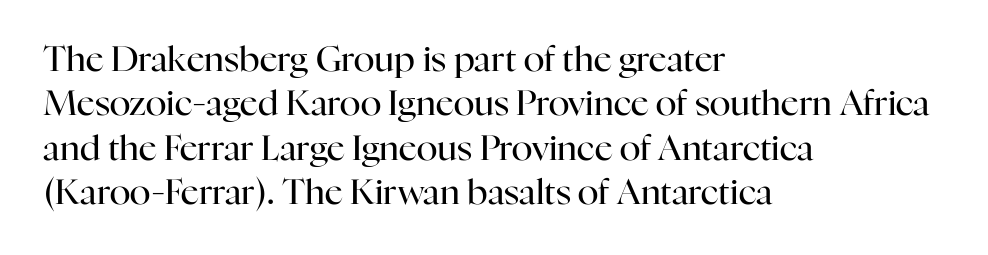
The image shows 35 px regular-weight serif type, upright; set left-aligned, normal line spacing (1.27x), normal letter spacing, not underlined; high stroke contrast and a medium x-height.
